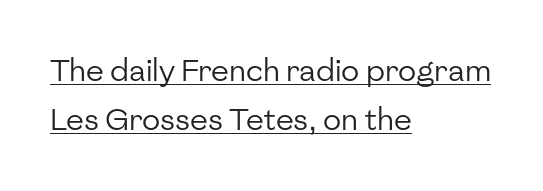
{"serif": "no", "italic": "no", "bold": "no", "weight": "regular", "width": "normal", "stroke_contrast": "low", "x_height": "medium", "monospaced": "no", "underline": "yes", "align": "left", "line_spacing": "normal", "line_spacing_ratio": 1.64, "letter_spacing": "normal", "letter_spacing_em": 0.0, "glyph_px": 30}
